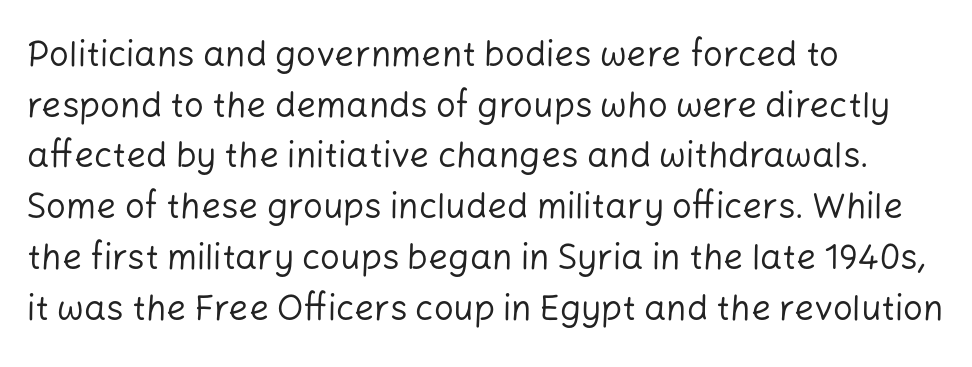
The image shows 35 px regular-weight sans-serif type, upright; set left-aligned, normal line spacing (1.45x), normal letter spacing, not underlined; low stroke contrast and a medium x-height.
